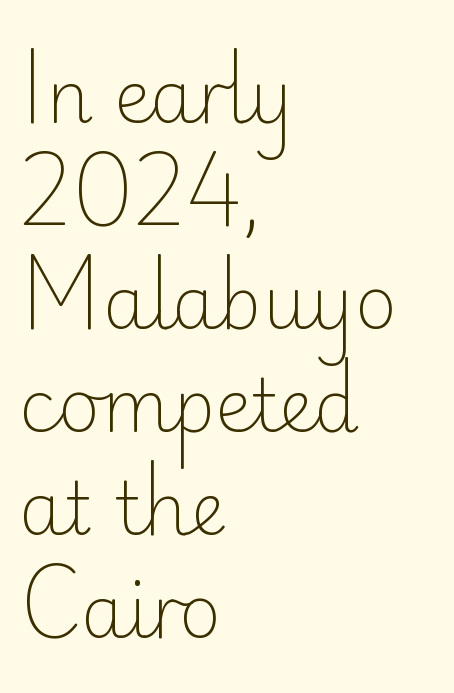
No heavy texture on the line: the type isn't bold. A normal amount of white space separates one row of letters from the next. This is sans-serif lettering, the kind often seen on screens and signage. Descenders hang freely into open space. Here the designer chose a conventional face with non-uniform glyph widths.
